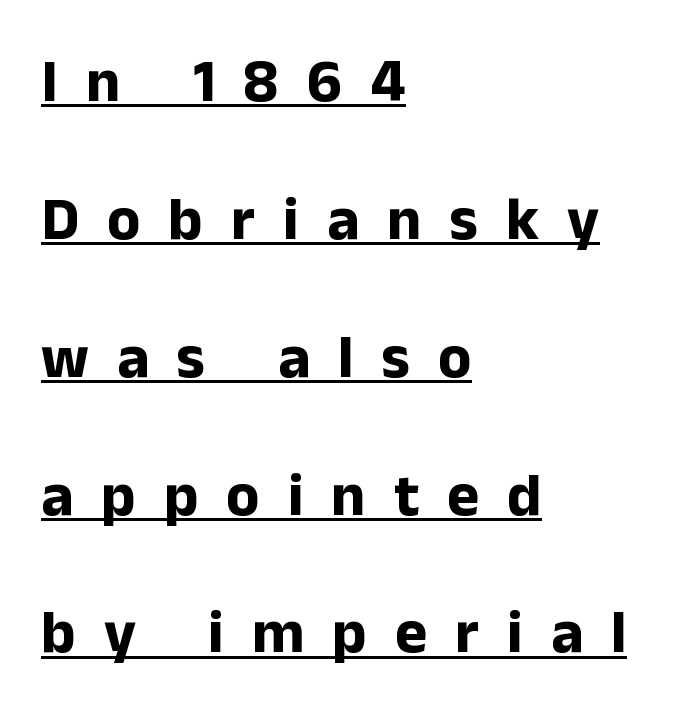
The image shows 61 px bold sans-serif type, upright; set left-aligned, loose line spacing (2.26x), unusually wide letter spacing (+0.46 em), underlined; low stroke contrast and a medium x-height.
